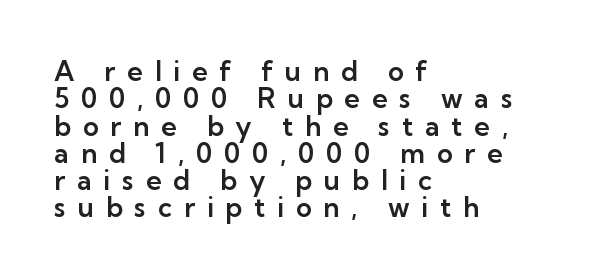
Q: Is the text italic (slanted)? A: No, it is upright.
Q: Is the text underlined? A: No.
Q: How is the paragraph aligned? A: Left-aligned.
Q: Is the spacing between letters normal or unusually wide? A: Unusually wide.
Q: Is the spacing between lines tight, normal or loose? A: Tight.
